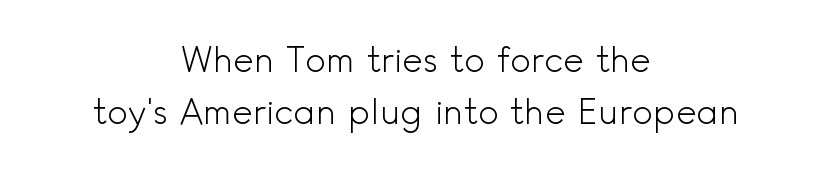
The image shows 35 px light sans-serif type, upright; set centered, normal line spacing (1.5x), normal letter spacing, not underlined; a small x-height.
